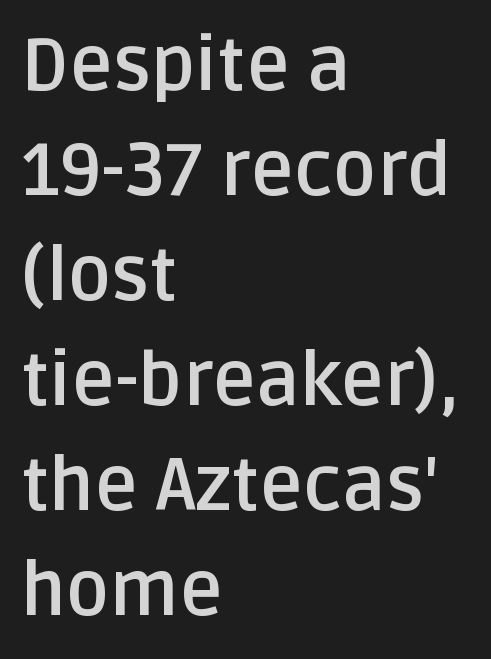
The baseline area is clear. Note the varied advance widths — an 'i' is clearly narrower than an 'm'. The typeface chosen for these lines omits serifs. In terms of posture, this sample is upright.
